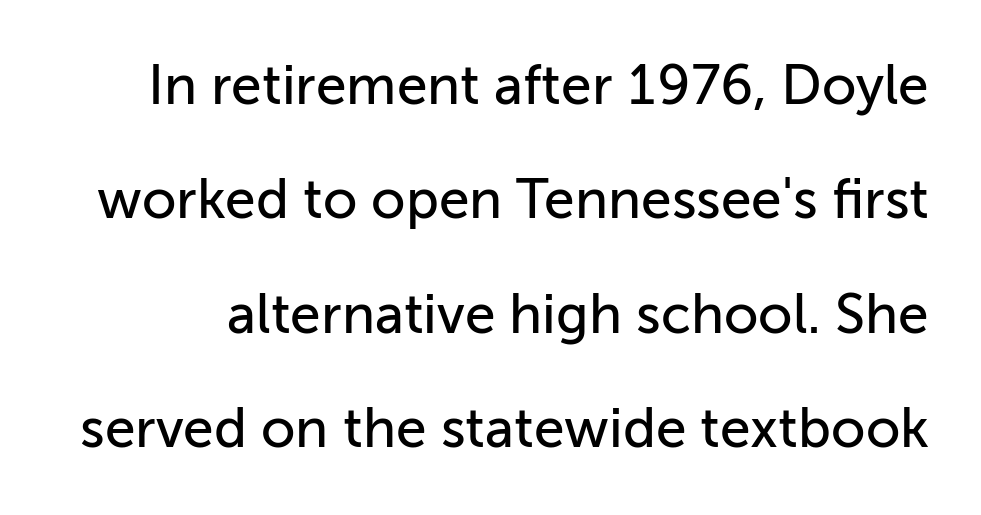
Q: Is the text italic (slanted)? A: No, it is upright.
Q: Is the typeface a serif or a sans-serif typeface? A: Sans-serif.
Q: Is the text underlined? A: No.
Q: Is the spacing between letters normal or unusually wide? A: Normal.
Q: Is the spacing between lines tight, normal or loose? A: Loose.
Q: Width (condensed, normal, or wide)? A: Normal.
Q: Stroke contrast? A: Low.
Q: x-height? A: Medium.
Q: Monospaced? A: No.
